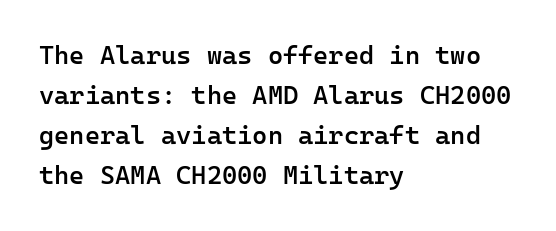
The image shows 26 px text type, upright; set left-aligned, normal line spacing (1.54x), normal letter spacing, not underlined.
